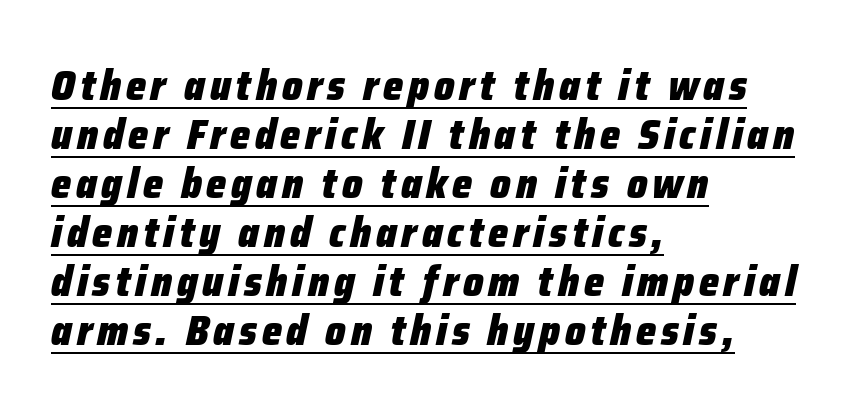
The image shows 43 px heavy, condensed type, italic (leaning right); set left-aligned, tight line spacing (1.14x), underlined; low stroke contrast and a medium x-height.
